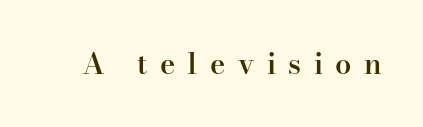
{"serif": "yes", "italic": "no", "bold": "semi", "weight": "semibold", "width": "normal", "stroke_contrast": "high", "x_height": "small", "monospaced": "no", "underline": "no", "letter_spacing": "wide", "letter_spacing_em": 0.43, "glyph_px": 29}
